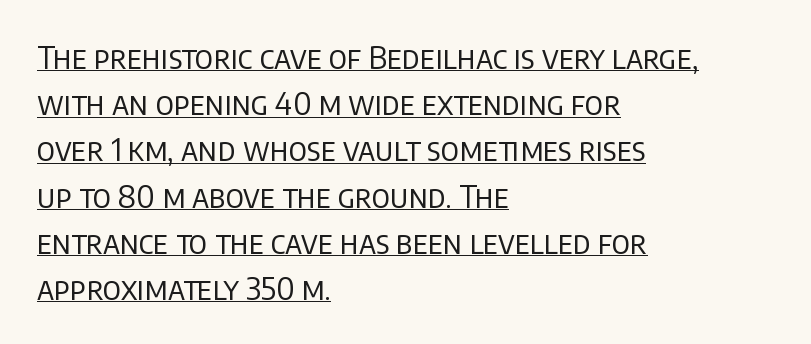
The image shows 31 px regular-weight sans-serif type, upright; set left-aligned, normal line spacing (1.49x), normal letter spacing, underlined; low stroke contrast and a large x-height.
